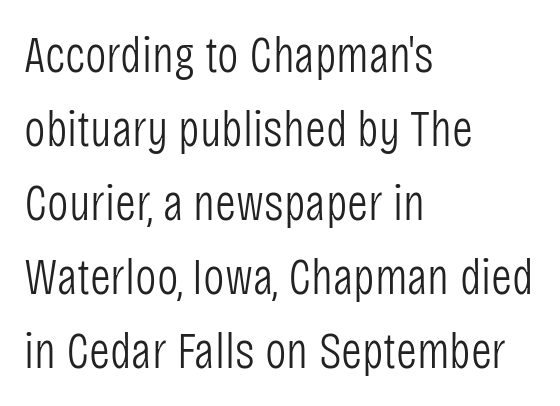
A typesetter would call this leading conventional body-copy spacing. A student would call this left alignment; a typographer would say flush left, rag right. This sample uses a sans-serif face. The glyphs are unaccompanied by any horizontal stroke below them. The axis of the letterforms is exactly vertical.
